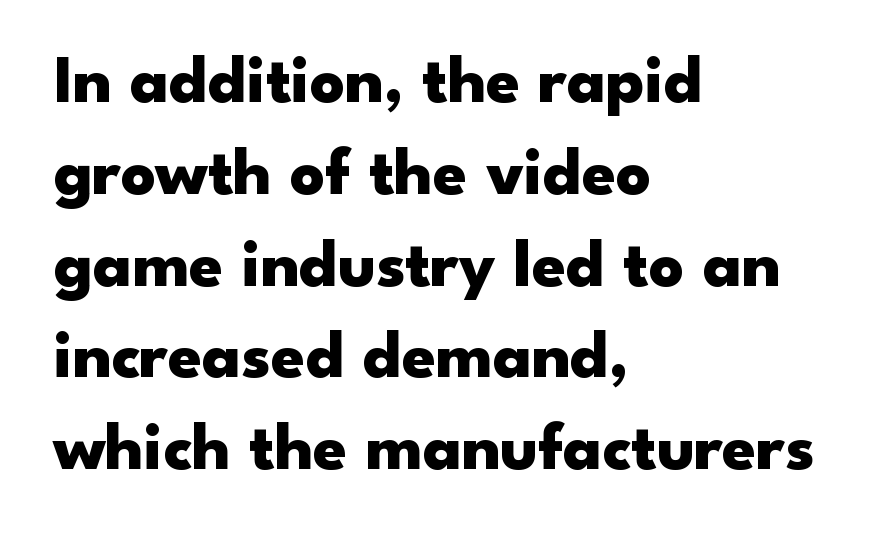
Q: Is the text bold? A: Yes.
Q: Is the text italic (slanted)? A: No, it is upright.
Q: Is the typeface a serif or a sans-serif typeface? A: Sans-serif.
Q: Is the text underlined? A: No.
Q: How is the paragraph aligned? A: Left-aligned.
Q: Is the spacing between letters normal or unusually wide? A: Normal.
Q: Is the spacing between lines tight, normal or loose? A: Normal.
Q: Width (condensed, normal, or wide)? A: Wide.
Q: Stroke contrast? A: Low.
Q: x-height? A: Small.
Q: Monospaced? A: No.
